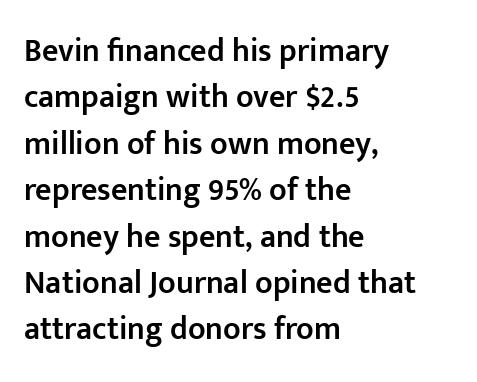
{"serif": "no", "italic": "no", "bold": "semi", "weight": "semibold", "width": "normal", "stroke_contrast": "low", "x_height": "medium", "monospaced": "no", "underline": "no", "align": "left", "line_spacing": "normal", "line_spacing_ratio": 1.45, "letter_spacing": "normal", "letter_spacing_em": 0.0, "glyph_px": 32}
